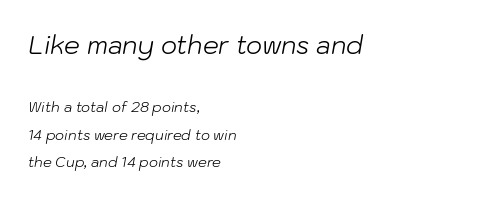
{"italic": "yes", "lean": "right", "slant_degrees": 10, "bold": "no", "underline": "no", "align": "left", "line_spacing": "loose", "line_spacing_ratio": 1.97, "letter_spacing": "normal", "letter_spacing_em": 0.0, "larger_block": "first", "size_ratio": 1.79, "glyph_px": 25}
